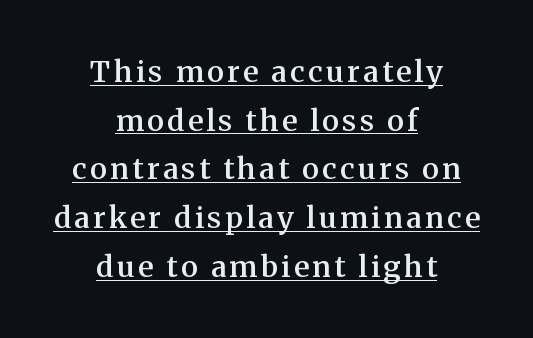
{"serif": "yes", "italic": "no", "bold": "semi", "weight": "semibold", "width": "normal", "stroke_contrast": "medium", "x_height": "medium", "monospaced": "no", "underline": "yes", "align": "center", "line_spacing": "normal", "line_spacing_ratio": 1.68, "glyph_px": 29}
